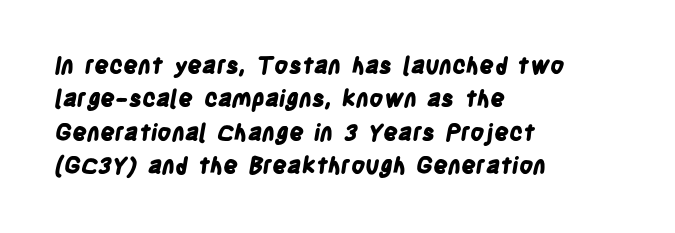
The image shows 23 px bold type; set left-aligned, normal line spacing (1.45x), normal letter spacing, not underlined.
